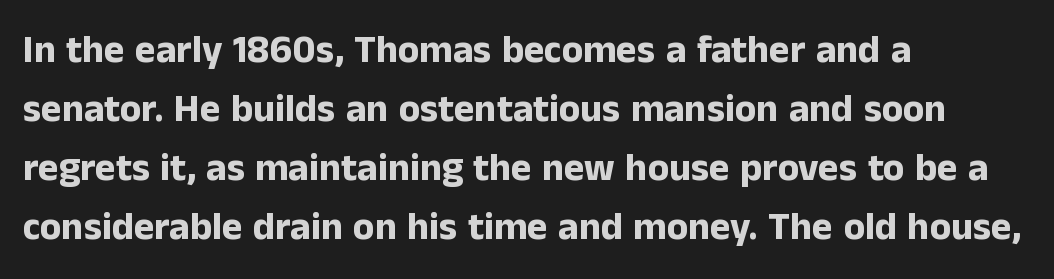
{"serif": "no", "italic": "no", "bold": "yes", "weight": "bold", "width": "normal", "stroke_contrast": "low", "x_height": "medium", "monospaced": "no", "underline": "no", "align": "left", "line_spacing": "normal", "line_spacing_ratio": 1.51, "letter_spacing": "normal", "letter_spacing_em": 0.0, "glyph_px": 39}
